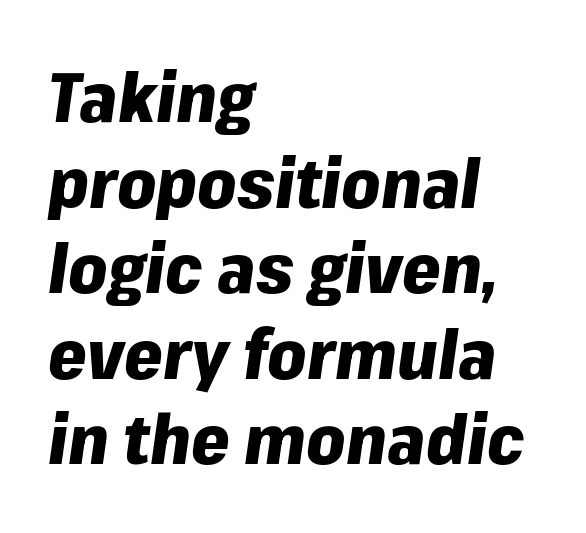
Q: Is the text bold? A: Yes.
Q: Is the text italic (slanted)? A: Yes, it leans right by about 8 degrees.
Q: Is the text underlined? A: No.
Q: How is the paragraph aligned? A: Left-aligned.
Q: Is the spacing between letters normal or unusually wide? A: Normal.
Q: Width (condensed, normal, or wide)? A: Normal.
Q: Stroke contrast? A: Low.
Q: x-height? A: Medium.
Q: Monospaced? A: No.
